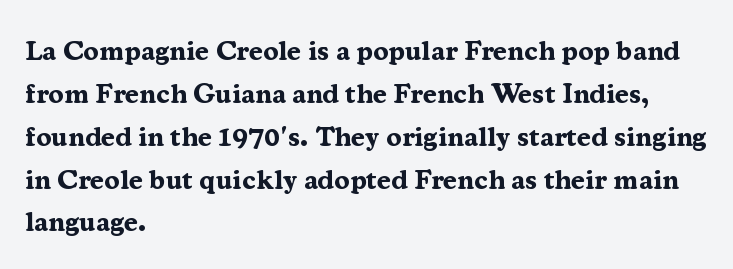
{"serif": "yes", "italic": "no", "bold": "yes", "weight": "bold", "width": "normal", "stroke_contrast": "medium", "x_height": "medium", "monospaced": "no", "underline": "no", "align": "left", "line_spacing": "normal", "line_spacing_ratio": 1.53, "letter_spacing": "normal", "letter_spacing_em": 0.0, "glyph_px": 28}
